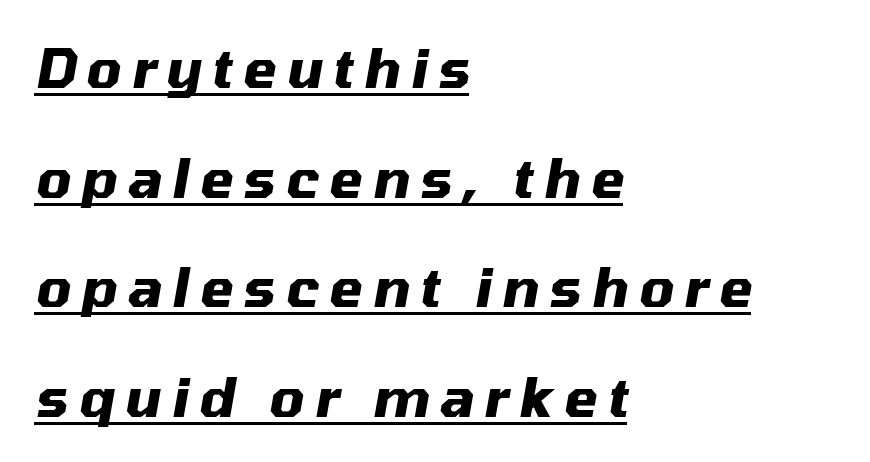
The image shows 54 px heavy type, italic (leaning right); set left-aligned, loose line spacing (2.03x), underlined; medium stroke contrast and a medium x-height.
